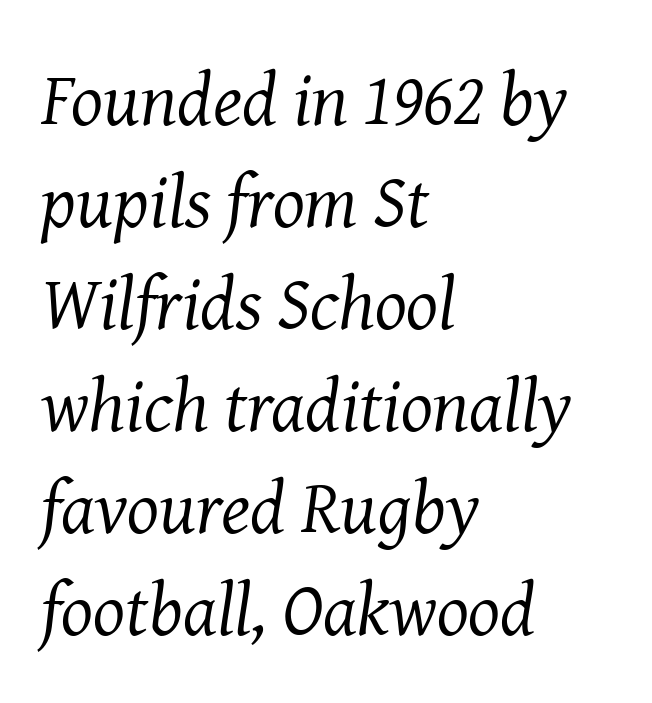
The image shows 75 px regular-weight serif type, italic (leaning right); set left-aligned, normal line spacing (1.36x), normal letter spacing, not underlined; medium stroke contrast and a medium x-height.
